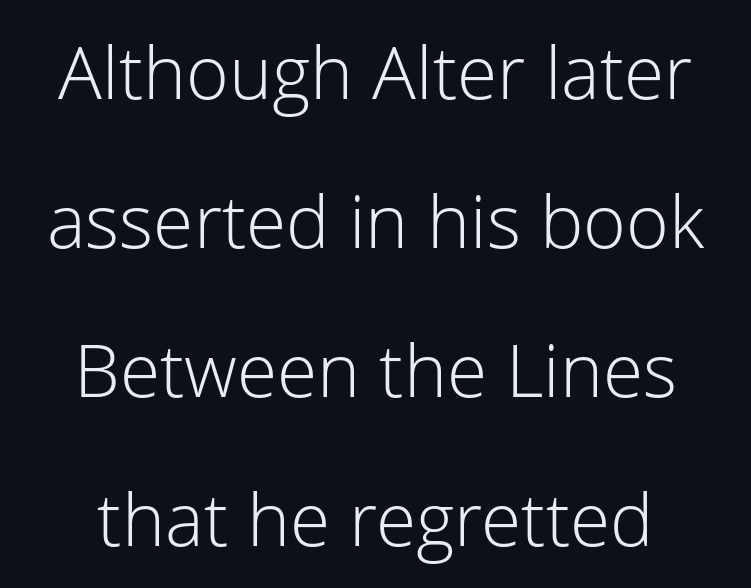
{"serif": "no", "italic": "no", "bold": "no", "weight": "light", "width": "normal", "stroke_contrast": "low", "x_height": "medium", "monospaced": "no", "underline": "no", "align": "center", "line_spacing": "loose", "line_spacing_ratio": 2.04, "letter_spacing": "normal", "letter_spacing_em": 0.0, "glyph_px": 73}
